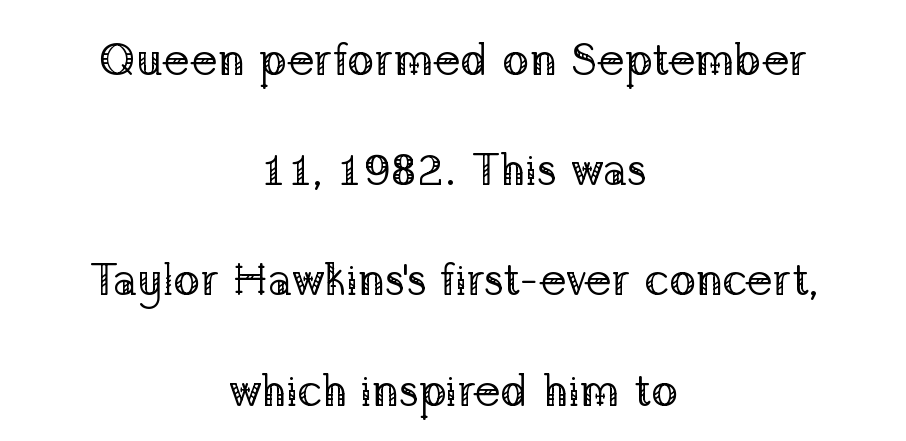
{"serif": "yes", "italic": "no", "bold": "no", "weight": "regular", "width": "normal", "stroke_contrast": "low", "x_height": "medium", "monospaced": "no", "underline": "no", "align": "center", "line_spacing": "loose", "line_spacing_ratio": 2.45, "letter_spacing": "normal", "letter_spacing_em": 0.0, "glyph_px": 45}
